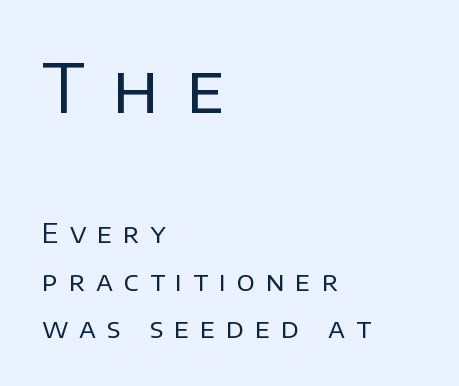
{"serif": "no", "italic": "no", "bold": "no", "weight": "regular", "width": "normal", "stroke_contrast": "low", "x_height": "large", "monospaced": "no", "underline": "no", "align": "left", "line_spacing_ratio": 1.75, "letter_spacing": "wide", "letter_spacing_em": 0.4, "larger_block": "first", "size_ratio": 2.52, "glyph_px": 68}
